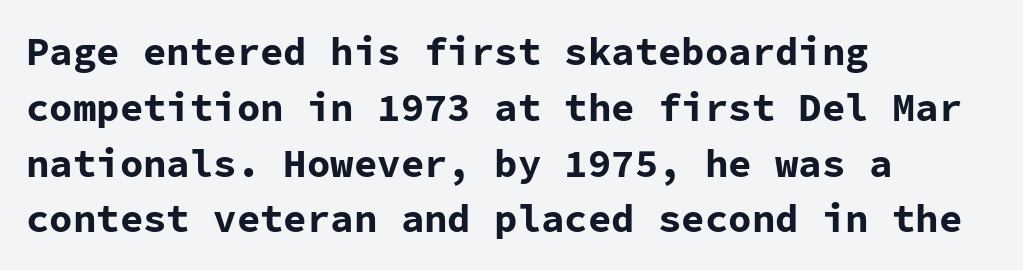
The image shows 39 px bold sans-serif type, upright, monospaced; set left-aligned, normal line spacing (1.43x), normal letter spacing, not underlined; low stroke contrast and a medium x-height.
